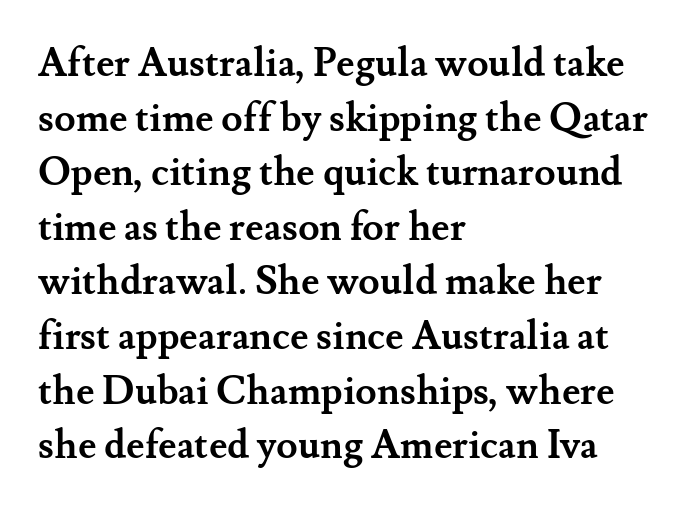
The typesetter chose a ragged-right arrangement here. What kind of face is this? One with serifs. Stroke thickness is high; the sample reads as a true bold. Rule under the text: the space is simply empty. The lettering holds an erect, upright posture throughout. Horizontal bands of white between lines are of average thickness.
